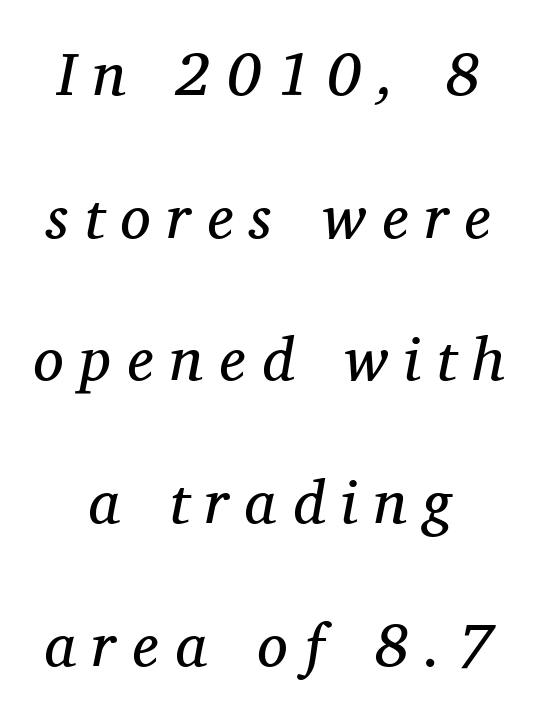
The image shows 61 px regular-weight serif type, italic (leaning right); set loose line spacing (2.34x), unusually wide letter spacing (+0.27 em), not underlined; medium stroke contrast and a medium x-height.
